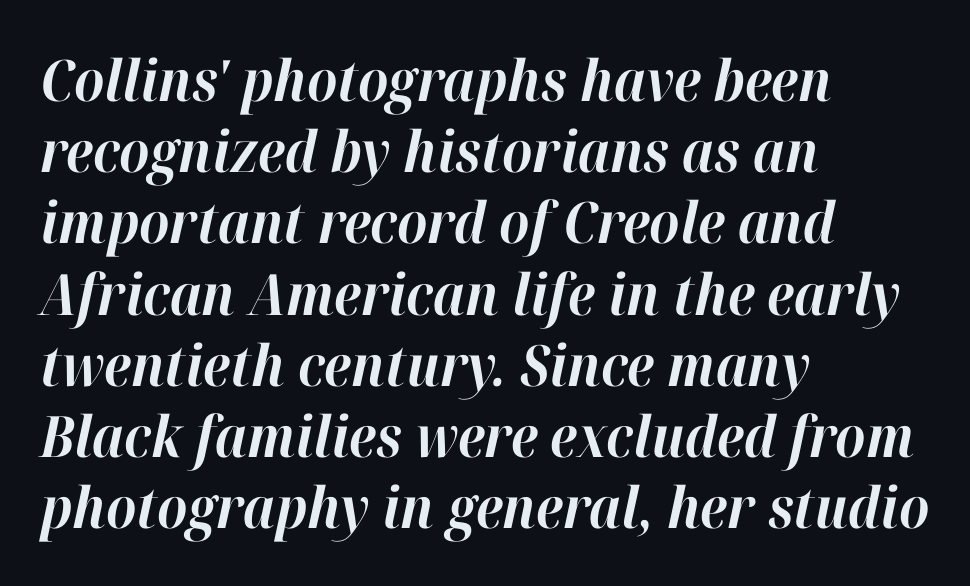
The image shows 57 px bold type, italic (leaning right); set left-aligned, normal line spacing (1.25x), normal letter spacing, not underlined; high stroke contrast and a medium x-height.
